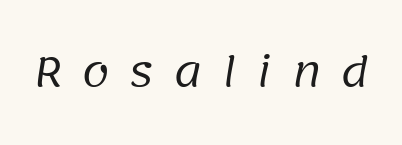
Q: Is the text bold? A: No.
Q: Is the typeface a serif or a sans-serif typeface? A: Sans-serif.
Q: Is the text underlined? A: No.
Q: Is the spacing between letters normal or unusually wide? A: Unusually wide.
Q: Width (condensed, normal, or wide)? A: Normal.
Q: Stroke contrast? A: Low.
Q: x-height? A: Large.
Q: Monospaced? A: No.
